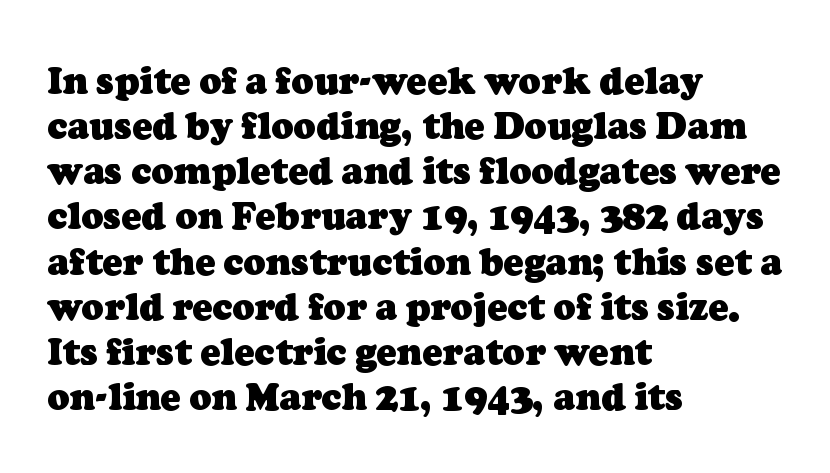
The image shows 37 px heavy serif type; set left-aligned, line spacing 1.22x, normal letter spacing, not underlined; low stroke contrast and a medium x-height.
